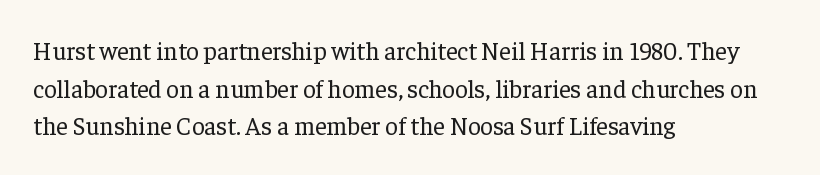
Q: Is the text bold? A: No.
Q: Is the text italic (slanted)? A: No, it is upright.
Q: Is the text underlined? A: No.
Q: How is the paragraph aligned? A: Left-aligned.
Q: Is the spacing between letters normal or unusually wide? A: Normal.
Q: Is the spacing between lines tight, normal or loose? A: Normal.
